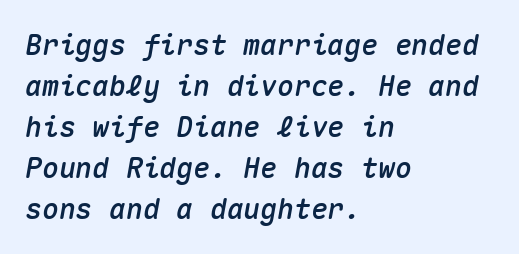
The image shows 28 px text type, italic (leaning right), monospaced; set left-aligned, normal line spacing (1.46x), normal letter spacing, not underlined; medium stroke contrast and a medium x-height.
